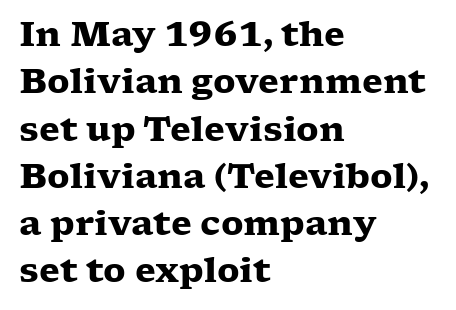
{"serif": "yes", "italic": "no", "bold": "yes", "weight": "heavy", "width": "wide", "stroke_contrast": "low", "x_height": "medium", "monospaced": "no", "underline": "no", "align": "left", "line_spacing": "normal", "line_spacing_ratio": 1.39, "letter_spacing": "normal", "letter_spacing_em": 0.0, "glyph_px": 34}
